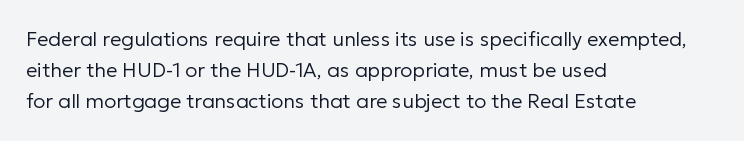
The image shows 20 px text type, upright; set left-aligned, normal line spacing (1.56x), normal letter spacing, not underlined.
